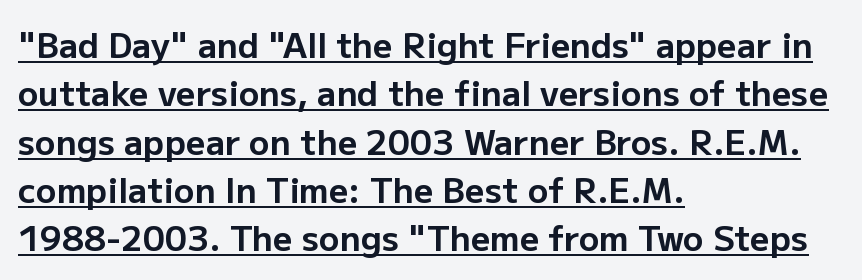
Q: Is the text bold? A: Yes.
Q: Is the text italic (slanted)? A: No, it is upright.
Q: Is the typeface a serif or a sans-serif typeface? A: Sans-serif.
Q: Is the text underlined? A: Yes.
Q: How is the paragraph aligned? A: Left-aligned.
Q: Is the spacing between letters normal or unusually wide? A: Normal.
Q: Is the spacing between lines tight, normal or loose? A: Normal.
Q: Width (condensed, normal, or wide)? A: Normal.
Q: Stroke contrast? A: Low.
Q: x-height? A: Medium.
Q: Monospaced? A: No.
